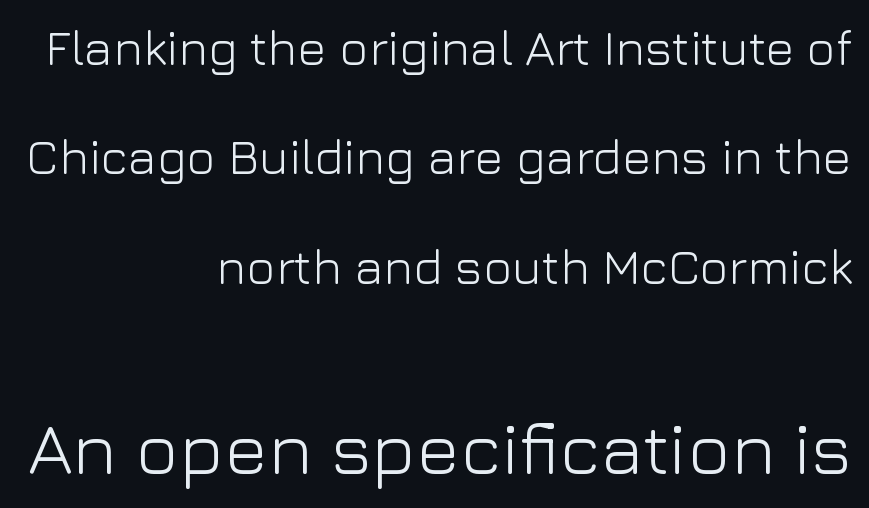
The typesetting does not lean heavy: it is not bold. Notice the wide empty band between every row — that's loose leading. The designer went with a sans here, leaving each stem footless. Nobody touched the tracking dial on this one. The following chunk of copy outweighs the initial chunk in type size.
